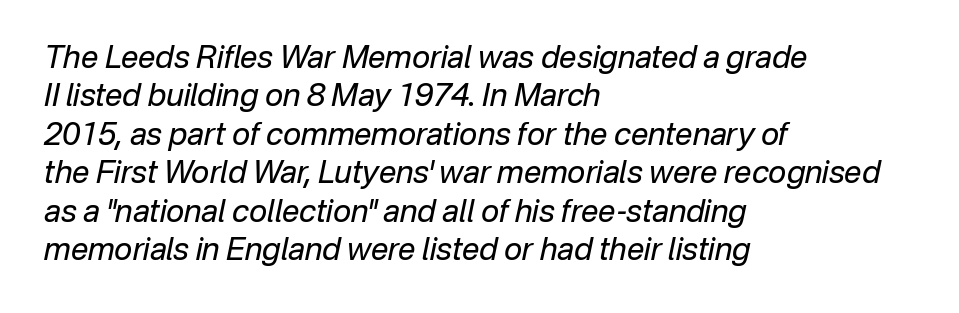
The specimen omits any rule beneath the text block's lines. Slanted lettering throughout. The compositor pushed each line to the left boundary. This rendering leaves character spacing at its baseline value. Caption: face not bold, strokes unweighted.
